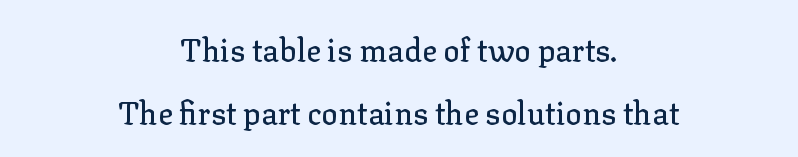
Characters follow at the spacing the type designer built in. Baseline-to-baseline distance is far greater than the letter height. Examine the stroke ends and you'll spot serifs. Rendered with straight, roman letterforms. The lines are quadded center.
